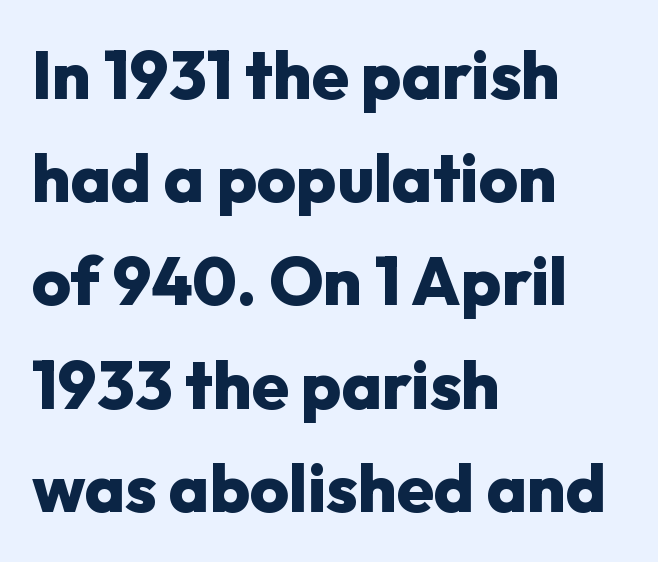
{"serif": "no", "italic": "no", "bold": "yes", "weight": "heavy", "width": "normal", "stroke_contrast": "low", "x_height": "medium", "monospaced": "no", "underline": "no", "align": "left", "line_spacing": "normal", "line_spacing_ratio": 1.54, "letter_spacing": "normal", "letter_spacing_em": 0.0, "glyph_px": 67}
